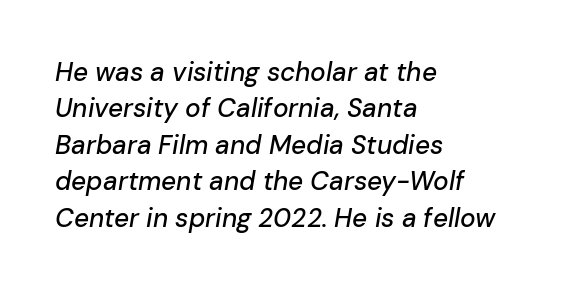
Rows of type keep a routine distance in the vertical direction. Tall strokes in this sample are angled rather than plumb. The tracking reads as untouched default to a designer's eye. The specimen omits any rule beneath the text block's lines.
